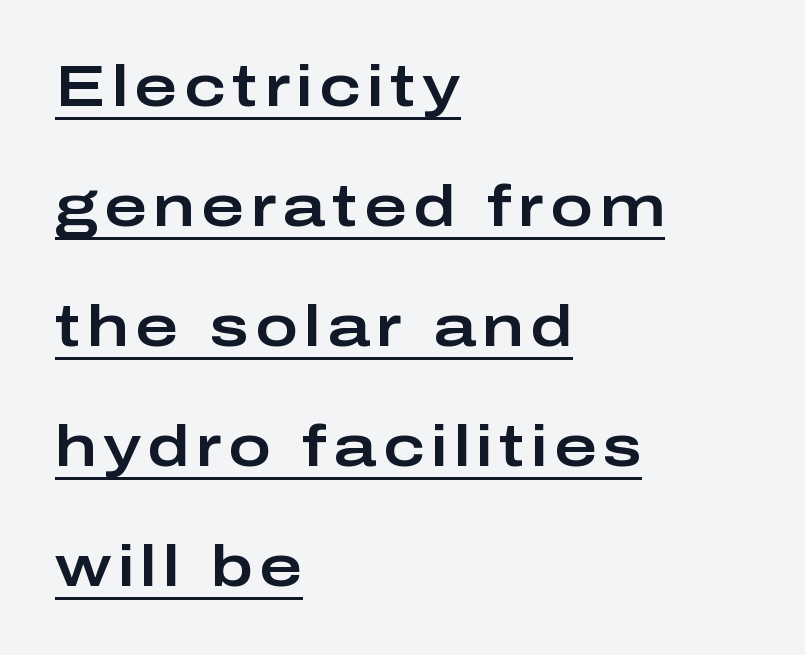
{"serif": "no", "italic": "no", "width": "wide", "stroke_contrast": "low", "x_height": "medium", "monospaced": "no", "underline": "yes", "align": "left", "line_spacing": "loose", "line_spacing_ratio": 2.07, "glyph_px": 58}
